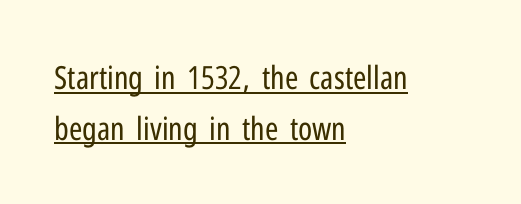
The image shows 32 px regular-weight, condensed sans-serif type, upright; set left-aligned, normal line spacing (1.58x), normal letter spacing, underlined; low stroke contrast and a medium x-height.
